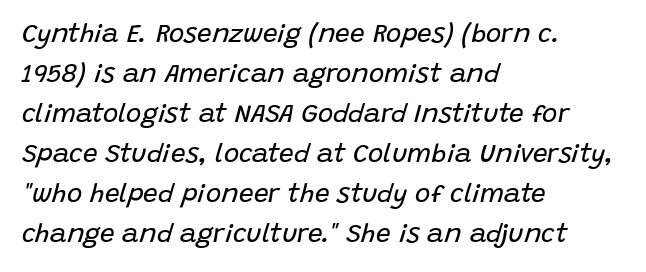
{"italic": "yes", "lean": "right", "slant_degrees": 15, "bold": "no", "underline": "no", "align": "left", "line_spacing": "normal", "line_spacing_ratio": 1.54, "letter_spacing": "normal", "letter_spacing_em": 0.0, "glyph_px": 26}
